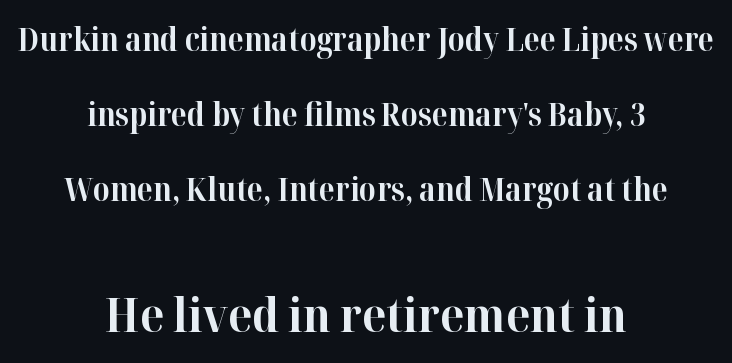
{"serif": "yes", "italic": "no", "bold": "yes", "weight": "bold", "width": "normal", "stroke_contrast": "high", "x_height": "medium", "monospaced": "no", "underline": "no", "align": "center", "line_spacing": "loose", "line_spacing_ratio": 2.35, "letter_spacing": "normal", "letter_spacing_em": 0.0, "larger_block": "second", "size_ratio": 1.5, "glyph_px": 48}
